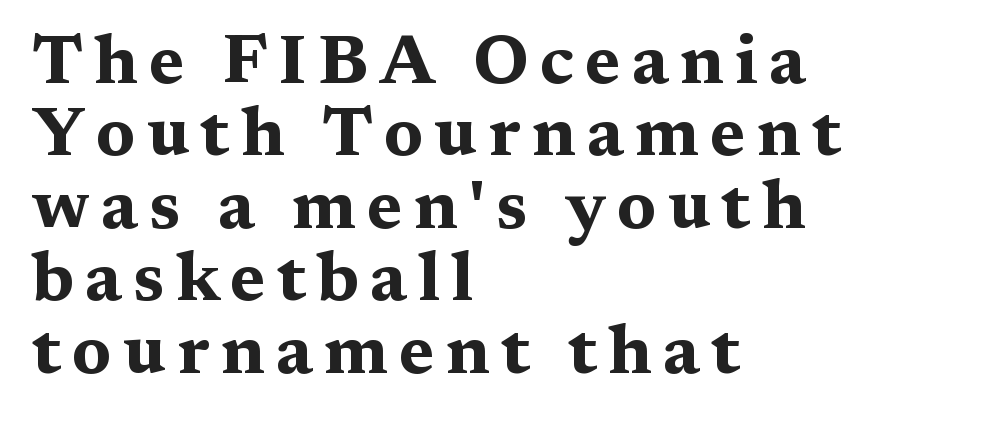
Q: Is the text bold? A: Yes.
Q: Is the text italic (slanted)? A: No, it is upright.
Q: Is the typeface a serif or a sans-serif typeface? A: Serif.
Q: Is the text underlined? A: No.
Q: How is the paragraph aligned? A: Left-aligned.
Q: Is the spacing between lines tight, normal or loose? A: Tight.
Q: Width (condensed, normal, or wide)? A: Wide.
Q: Stroke contrast? A: Medium.
Q: x-height? A: Medium.
Q: Monospaced? A: No.
